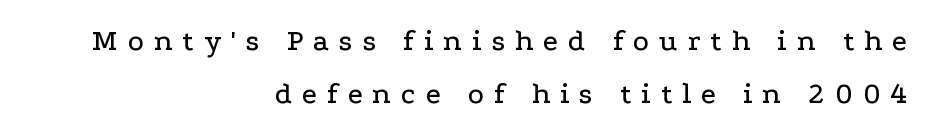
Q: Is the text italic (slanted)? A: No, it is upright.
Q: Is the typeface a serif or a sans-serif typeface? A: Serif.
Q: Is the text underlined? A: No.
Q: How is the paragraph aligned? A: Right-aligned.
Q: Is the spacing between letters normal or unusually wide? A: Unusually wide.
Q: Width (condensed, normal, or wide)? A: Wide.
Q: Stroke contrast? A: Low.
Q: x-height? A: Medium.
Q: Monospaced? A: No.
